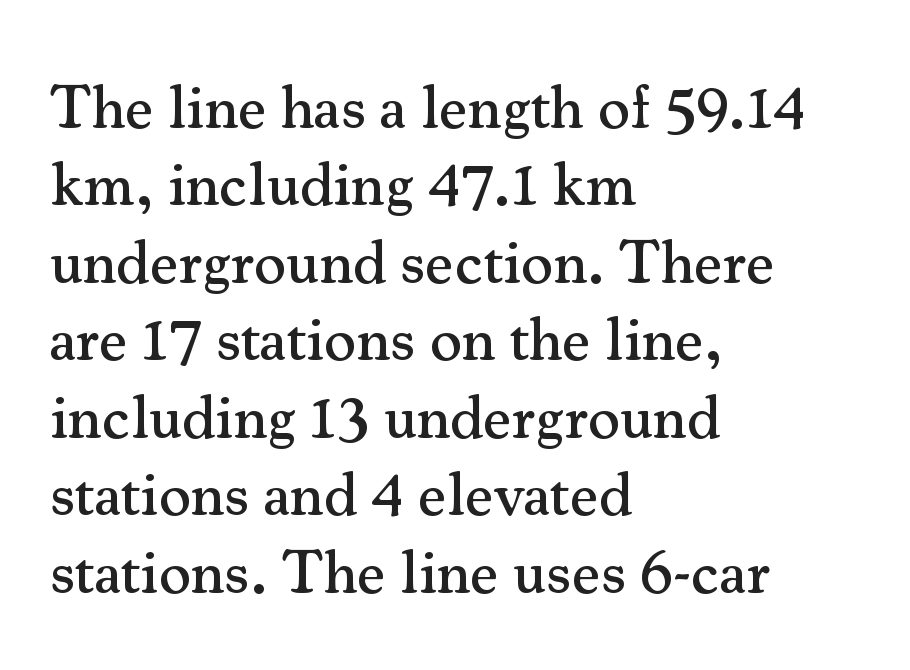
Character widths vary here, with narrow letters taking less room than wide ones. The passage shown stacks its lines at a standard gap. The passage shown is typeset with a serif family. The baseline area is clear. In terms of posture, this sample is upright. There is no visible air inserted between adjacent glyphs.
